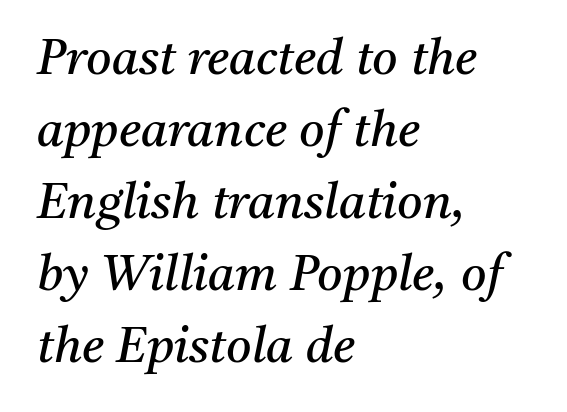
Q: Is the text bold? A: No.
Q: Is the text italic (slanted)? A: Yes, it leans right by about 11 degrees.
Q: Is the typeface a serif or a sans-serif typeface? A: Serif.
Q: Is the text underlined? A: No.
Q: How is the paragraph aligned? A: Left-aligned.
Q: Is the spacing between letters normal or unusually wide? A: Normal.
Q: Is the spacing between lines tight, normal or loose? A: Normal.
Q: Width (condensed, normal, or wide)? A: Normal.
Q: Stroke contrast? A: Medium.
Q: x-height? A: Medium.
Q: Monospaced? A: No.
